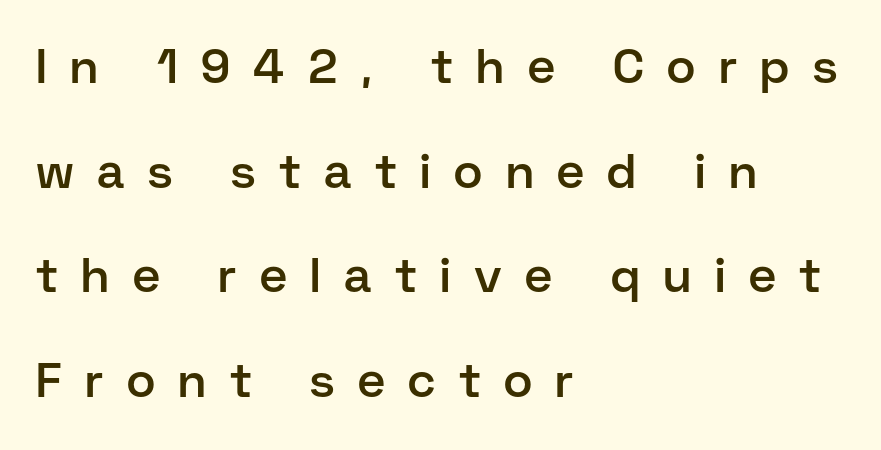
Q: Is the text bold? A: Semi-bold.
Q: Is the text italic (slanted)? A: No, it is upright.
Q: Is the typeface a serif or a sans-serif typeface? A: Sans-serif.
Q: Is the text underlined? A: No.
Q: How is the paragraph aligned? A: Left-aligned.
Q: Is the spacing between letters normal or unusually wide? A: Unusually wide.
Q: Is the spacing between lines tight, normal or loose? A: Loose.
Q: Width (condensed, normal, or wide)? A: Normal.
Q: Stroke contrast? A: Low.
Q: x-height? A: Medium.
Q: Monospaced? A: No.
